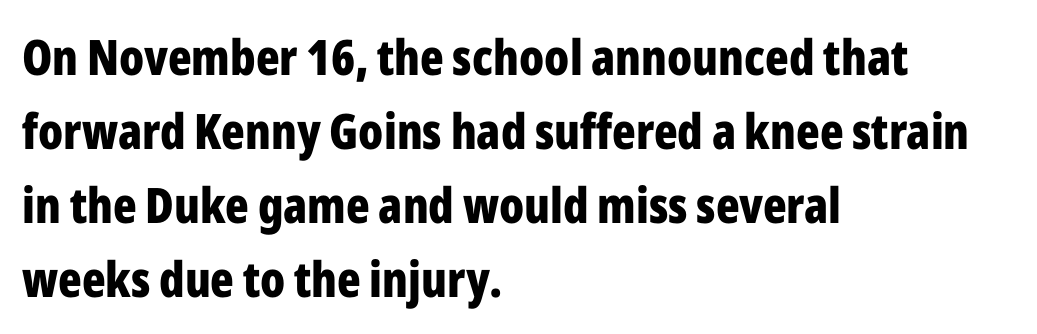
{"serif": "no", "italic": "no", "bold": "yes", "weight": "bold", "width": "condensed", "stroke_contrast": "low", "x_height": "medium", "monospaced": "no", "underline": "no", "align": "left", "line_spacing": "normal", "line_spacing_ratio": 1.51, "letter_spacing": "normal", "letter_spacing_em": 0.0, "glyph_px": 49}
